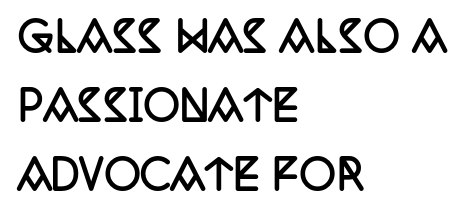
Q: Is the text bold? A: Yes.
Q: Is the text italic (slanted)? A: No, it is upright.
Q: Is the typeface a serif or a sans-serif typeface? A: Serif.
Q: Is the text underlined? A: No.
Q: How is the paragraph aligned? A: Left-aligned.
Q: Is the spacing between letters normal or unusually wide? A: Normal.
Q: Width (condensed, normal, or wide)? A: Condensed.
Q: Stroke contrast? A: Low.
Q: x-height? A: Large.
Q: Monospaced? A: No.
